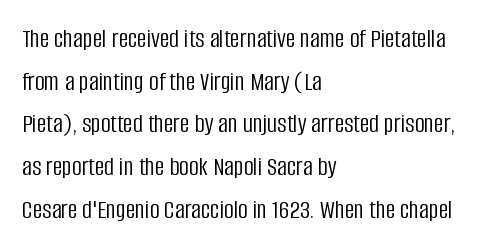
The image shows 27 px text type, upright; set left-aligned, normal line spacing (1.58x), normal letter spacing, not underlined.
